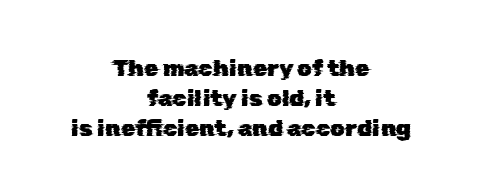
Q: Is the text underlined? A: No.
Q: How is the paragraph aligned? A: Centered.
Q: Is the spacing between letters normal or unusually wide? A: Normal.
Q: Is the spacing between lines tight, normal or loose? A: Normal.
